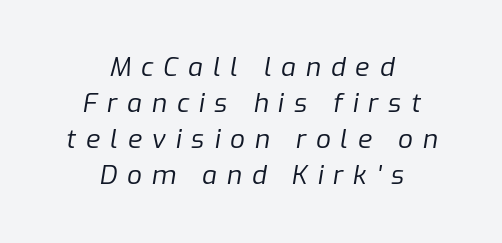
{"italic": "yes", "lean": "right", "slant_degrees": 9, "bold": "no", "underline": "no", "align": "center", "line_spacing": "normal", "line_spacing_ratio": 1.39, "letter_spacing": "wide", "letter_spacing_em": 0.38, "glyph_px": 26}
